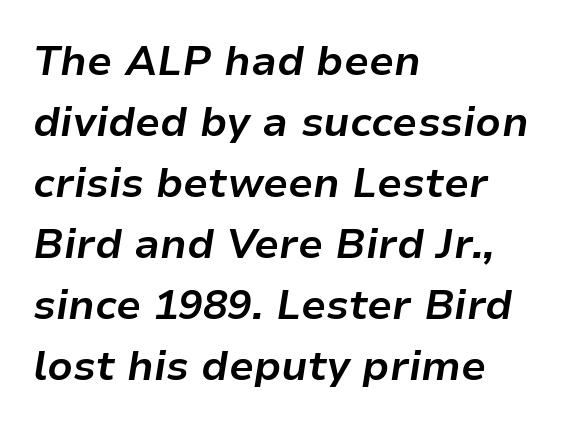
The image shows 41 px bold type, italic (leaning right); set left-aligned, normal line spacing (1.49x), normal letter spacing, not underlined; low stroke contrast and a medium x-height.
